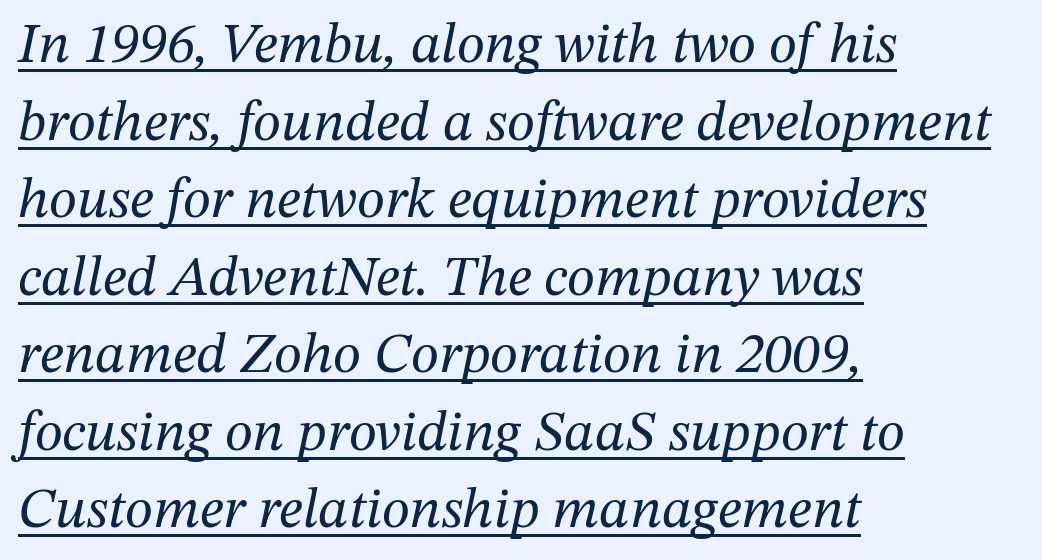
{"serif": "yes", "italic": "yes", "lean": "right", "slant_degrees": 12, "bold": "no", "weight": "regular", "width": "normal", "stroke_contrast": "medium", "x_height": "medium", "monospaced": "no", "underline": "yes", "align": "left", "line_spacing": "normal", "line_spacing_ratio": 1.36, "letter_spacing": "normal", "letter_spacing_em": 0.0, "glyph_px": 57}
